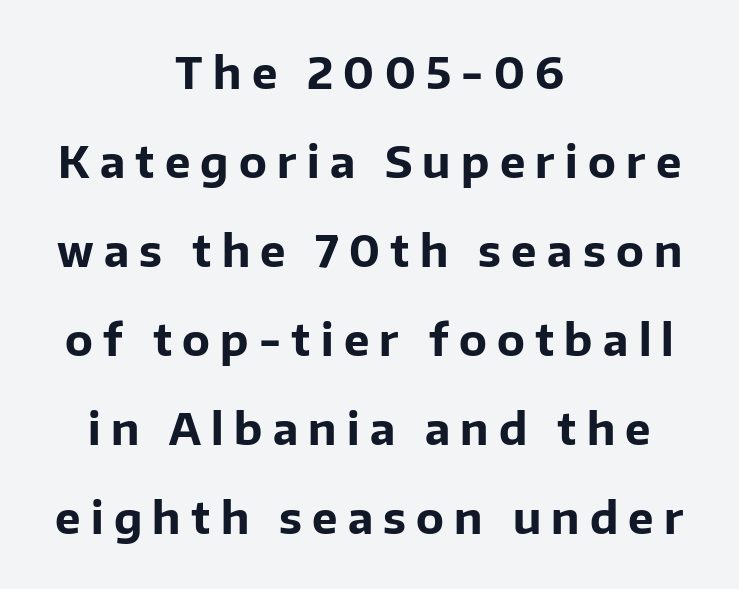
The image shows 43 px bold sans-serif type, upright; set centered, loose line spacing (2.07x), unusually wide letter spacing (+0.24 em), not underlined; low stroke contrast and a medium x-height.
